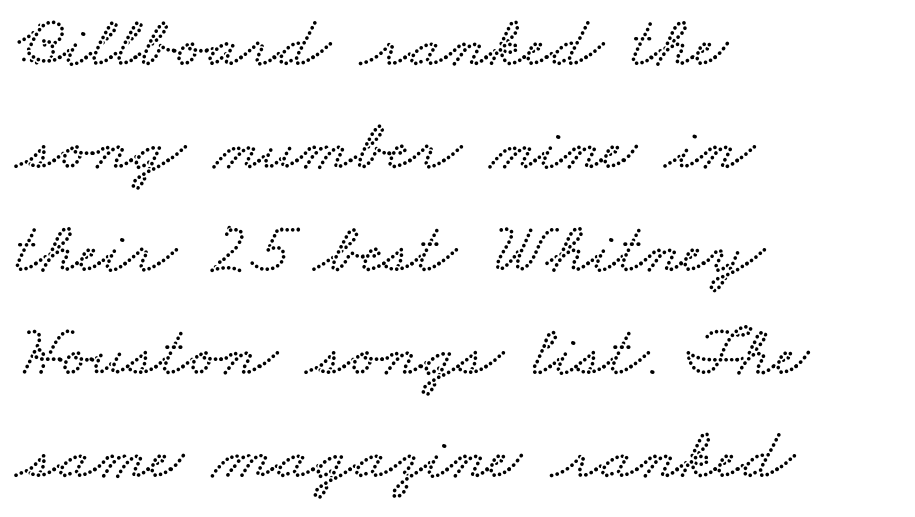
{"width": "wide", "stroke_contrast": "low", "x_height": "small", "monospaced": "no", "underline": "no", "align": "left", "line_spacing": "normal", "line_spacing_ratio": 1.43, "letter_spacing": "normal", "letter_spacing_em": 0.0, "glyph_px": 72}
